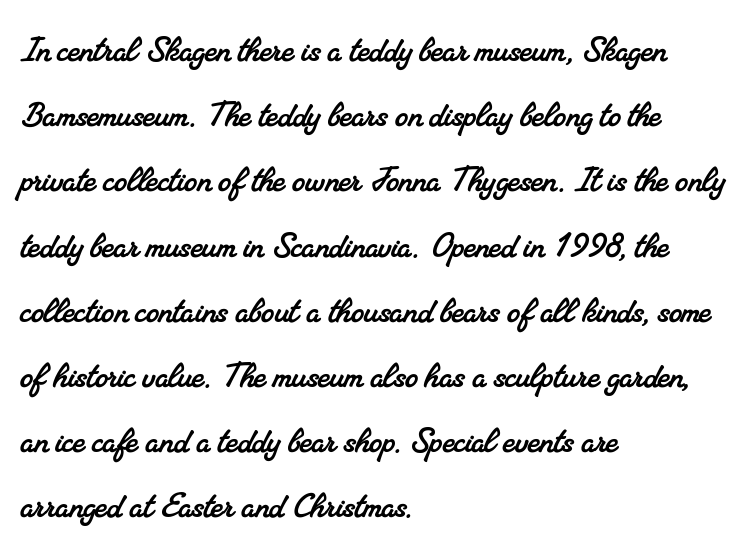
Letterform terminals end in serifs throughout the passage. Words appear dense and cohesive because spacing is normal. Each row of text sits above clean, open space. Proportional: the letters do not fall into vertical columns. The rag falls on the right side of this text block. Notice how descenders clear the ascenders below comfortably — that's standard leading.
